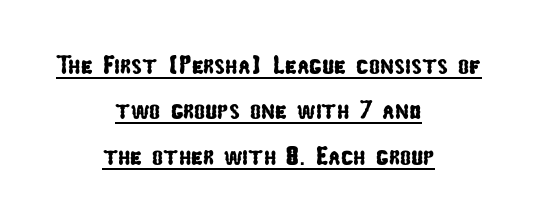
Q: Is the text underlined? A: Yes.
Q: How is the paragraph aligned? A: Centered.
Q: Is the spacing between letters normal or unusually wide? A: Normal.
